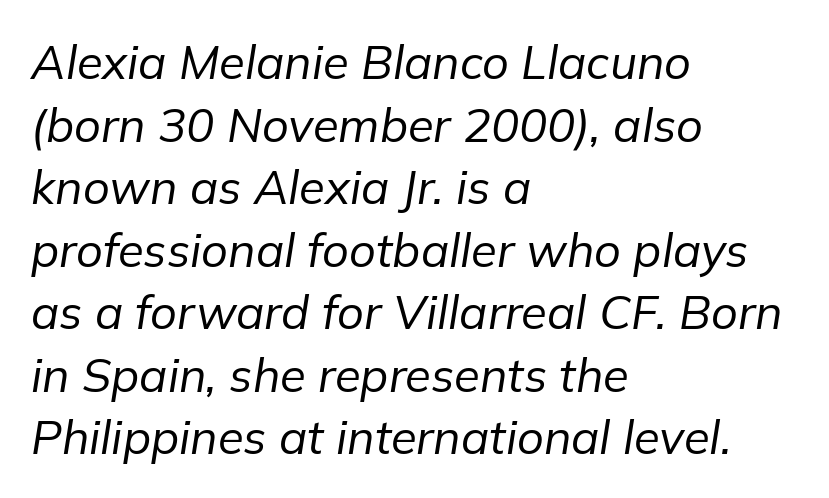
Q: Is the text bold? A: No.
Q: Is the text italic (slanted)? A: Yes, it leans right by about 9 degrees.
Q: Is the text underlined? A: No.
Q: How is the paragraph aligned? A: Left-aligned.
Q: Is the spacing between letters normal or unusually wide? A: Normal.
Q: Is the spacing between lines tight, normal or loose? A: Normal.
Q: Width (condensed, normal, or wide)? A: Normal.
Q: Stroke contrast? A: Low.
Q: x-height? A: Medium.
Q: Monospaced? A: No.
